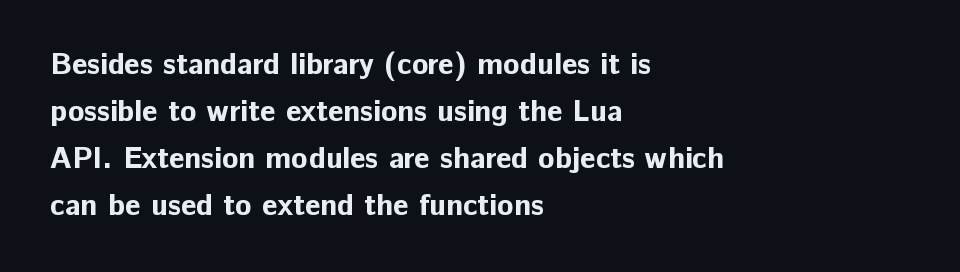
{"serif": "no", "italic": "no", "bold": "yes", "weight": "bold", "width": "normal", "stroke_contrast": "low", "x_height": "medium", "monospaced": "no", "underline": "no", "align": "left", "line_spacing": "normal", "line_spacing_ratio": 1.57, "letter_spacing": "normal", "letter_spacing_em": 0.0, "glyph_px": 30}
